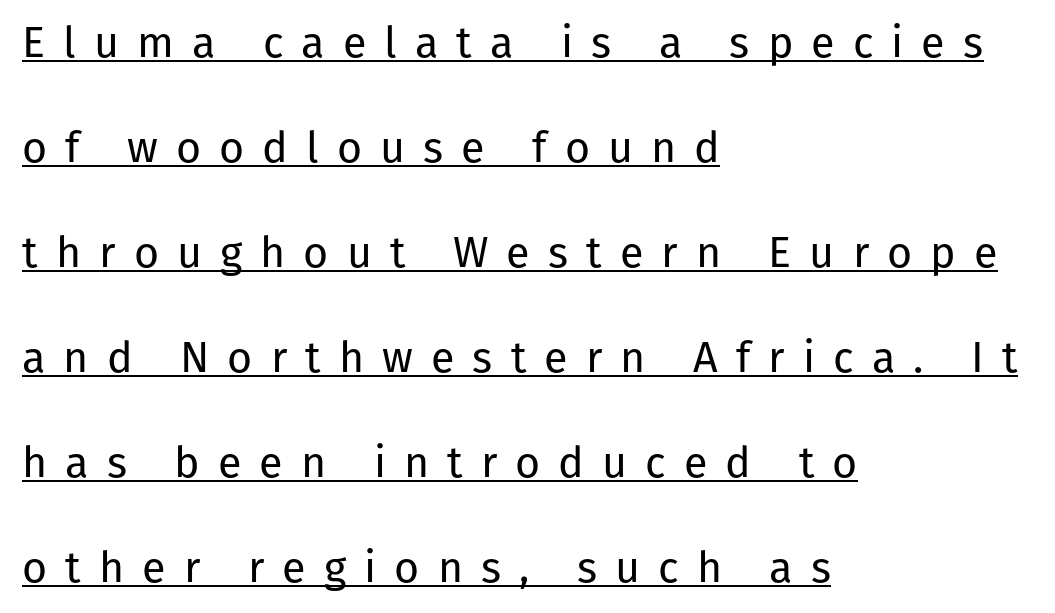
Q: Is the text bold? A: No.
Q: Is the text italic (slanted)? A: No, it is upright.
Q: Is the typeface a serif or a sans-serif typeface? A: Sans-serif.
Q: Is the text underlined? A: Yes.
Q: How is the paragraph aligned? A: Left-aligned.
Q: Is the spacing between letters normal or unusually wide? A: Unusually wide.
Q: Is the spacing between lines tight, normal or loose? A: Loose.
Q: Width (condensed, normal, or wide)? A: Normal.
Q: Stroke contrast? A: Low.
Q: x-height? A: Medium.
Q: Monospaced? A: No.
